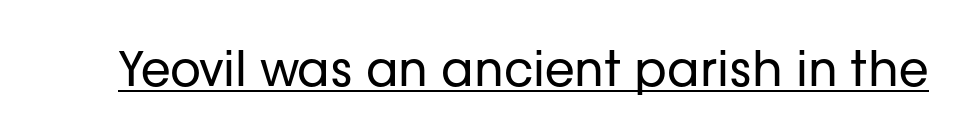
Stems here are at most as thick as an everyday book face. Typographically, this falls in the sans-serif category. Students, note that the glyphs here touch the page at normal intervals. Students, observe the line beneath the letters — that is underlining.
